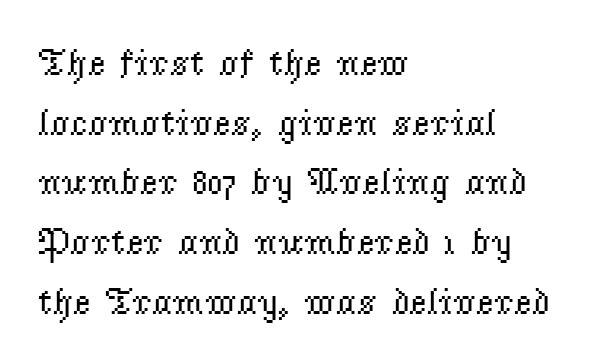
The typeface chosen for these lines features serifs. Notice how descenders clear the ascenders below comfortably — that's standard leading. There is no visible air inserted between adjacent glyphs. The letters advance in unequal steps, a hallmark of proportional type.
